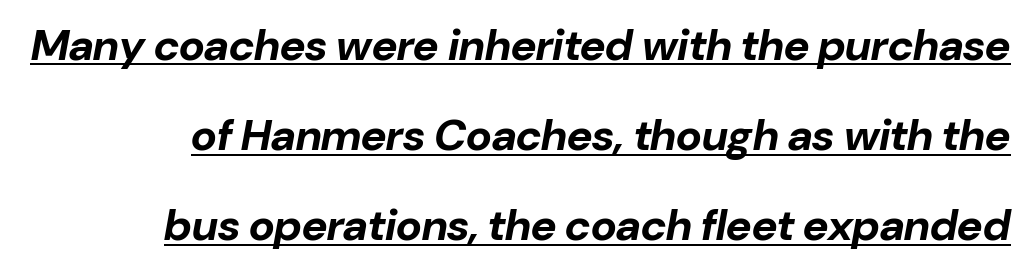
The image shows 44 px bold type, italic (leaning right); set loose line spacing (2.05x), normal letter spacing, underlined; low stroke contrast and a medium x-height.
